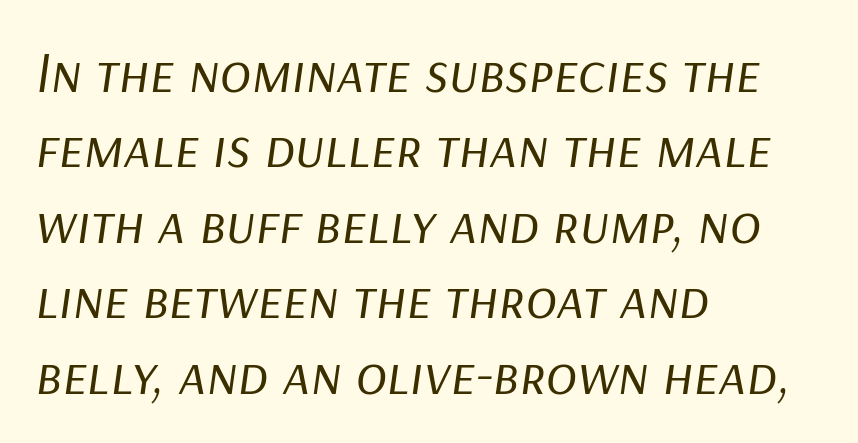
{"italic": "yes", "lean": "right", "slant_degrees": 9, "bold": "no", "weight": "regular", "width": "normal", "stroke_contrast": "low", "x_height": "medium", "monospaced": "no", "underline": "no", "align": "left", "line_spacing": "normal", "line_spacing_ratio": 1.3, "letter_spacing": "normal", "letter_spacing_em": 0.0, "glyph_px": 58}
